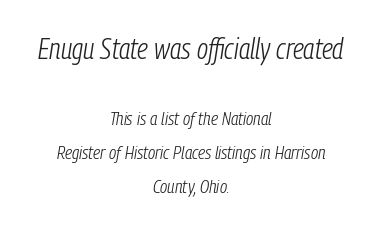
Alignment: centered. Block one is the big one; block two sits smaller underneath. Here the designer chose a conventional face with non-uniform glyph widths. The glyphs are unaccompanied by any horizontal stroke below them. What stands out about the letter spacing? Nothing — it is the standard amount.
